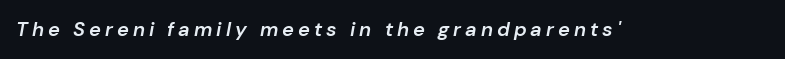
The image shows 20 px text type, italic (leaning right); set unusually wide letter spacing (+0.2 em), not underlined.
